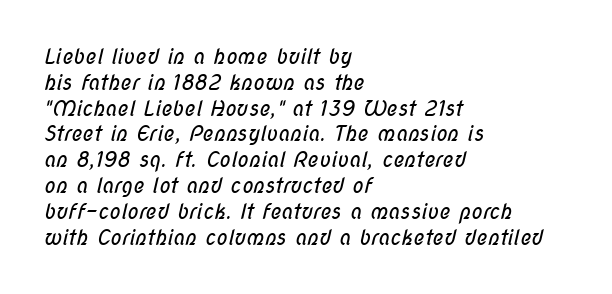
The foot of each line stays bare and open. The characters are drawn with everyday or finer stroke widths. Letter spacing: default. Line beginnings align vertically; line endings do not.
